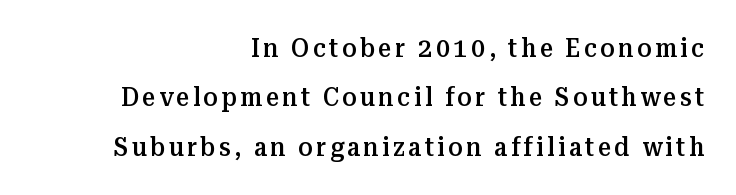
It's the straight-up-and-down kind of type. A great deal of white space separates one row of letters from the next. Students, this is semibold: more ink than regular, less than bold. The area under the type is left untouched.
